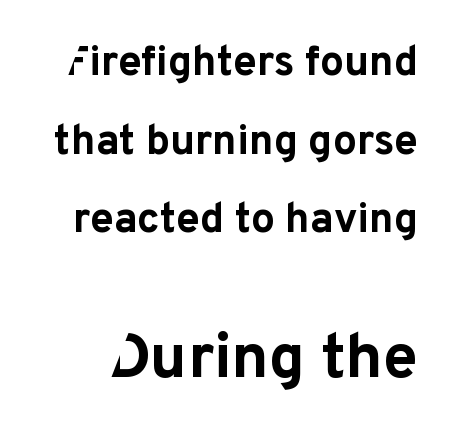
Underlining? Definitely not there. Reading top to bottom, the characters get bigger at the block break. Classification — sans serif. Weight check: bold — yes, fully.
